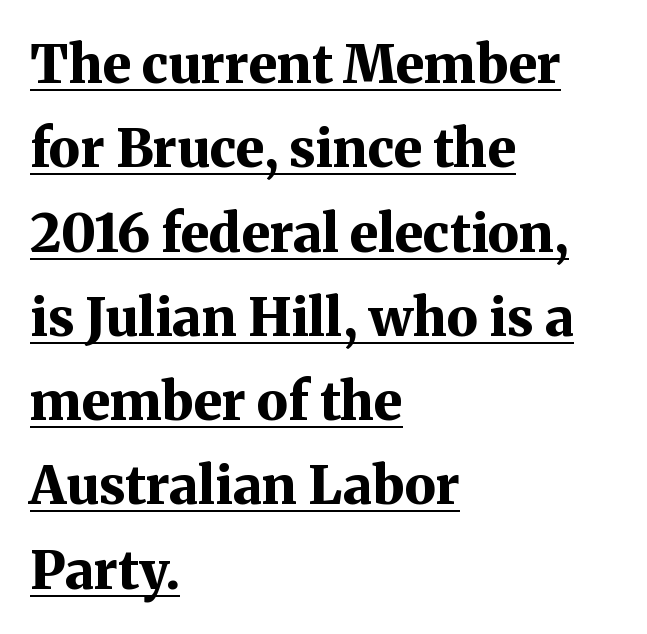
Q: Is the text bold? A: Yes.
Q: Is the text italic (slanted)? A: No, it is upright.
Q: Is the typeface a serif or a sans-serif typeface? A: Serif.
Q: Is the text underlined? A: Yes.
Q: How is the paragraph aligned? A: Left-aligned.
Q: Is the spacing between letters normal or unusually wide? A: Normal.
Q: Is the spacing between lines tight, normal or loose? A: Normal.
Q: Width (condensed, normal, or wide)? A: Normal.
Q: Stroke contrast? A: Medium.
Q: x-height? A: Medium.
Q: Monospaced? A: No.
